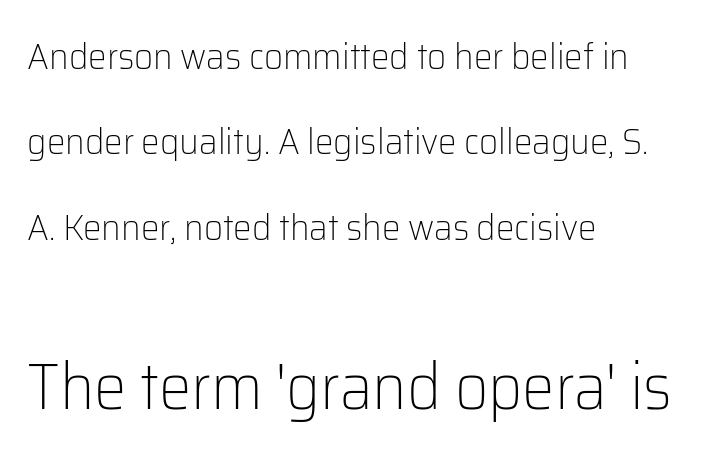
Q: Is the text bold? A: No.
Q: Is the text italic (slanted)? A: No, it is upright.
Q: Is the typeface a serif or a sans-serif typeface? A: Sans-serif.
Q: Is the text underlined? A: No.
Q: How is the paragraph aligned? A: Left-aligned.
Q: Is the spacing between letters normal or unusually wide? A: Normal.
Q: Is the spacing between lines tight, normal or loose? A: Loose.
Q: Which block of text is set in a larger size, the first (top) or the second (bottom)? A: The second (bottom) one.
Q: Width (condensed, normal, or wide)? A: Normal.
Q: Stroke contrast? A: Low.
Q: x-height? A: Medium.
Q: Monospaced? A: No.
